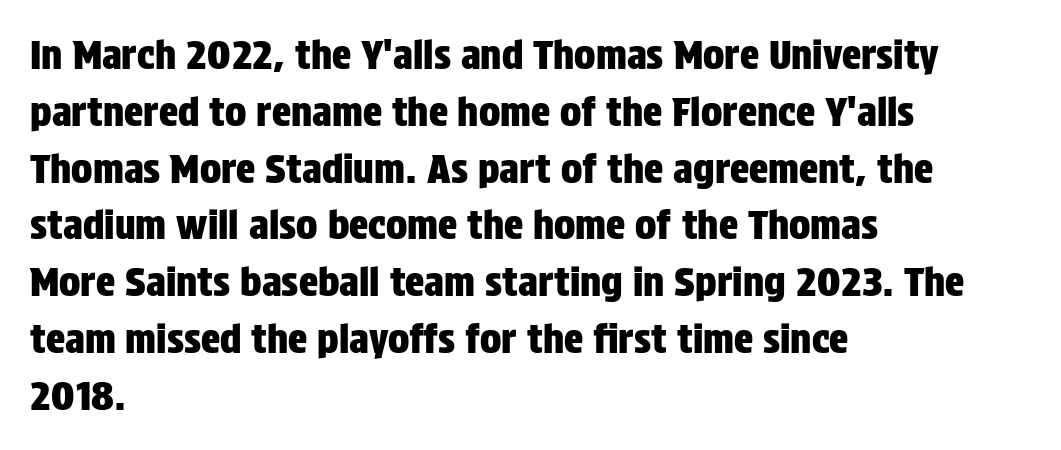
The image shows 40 px condensed sans-serif type, upright; set left-aligned, normal line spacing (1.42x), normal letter spacing, not underlined; low stroke contrast and a large x-height.
